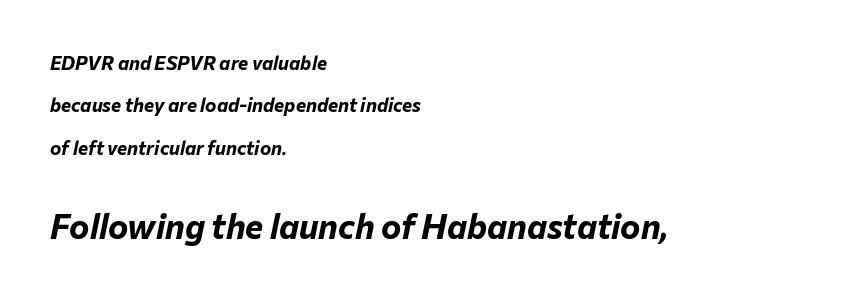
{"italic": "yes", "lean": "right", "slant_degrees": 12, "bold": "yes", "weight": "bold", "width": "normal", "stroke_contrast": "low", "x_height": "medium", "monospaced": "no", "underline": "no", "align": "left", "line_spacing": "loose", "line_spacing_ratio": 2.23, "letter_spacing": "normal", "letter_spacing_em": 0.0, "larger_block": "second", "size_ratio": 1.79, "glyph_px": 34}
